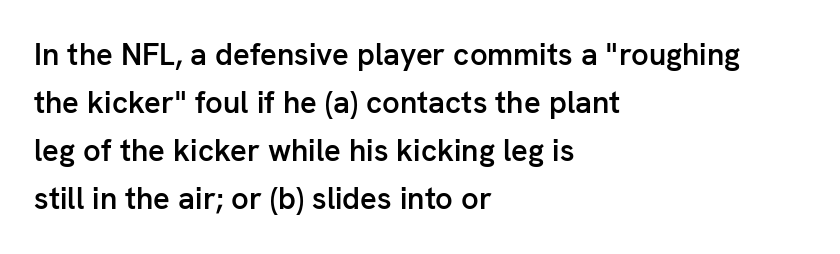
Q: Is the text bold? A: Semi-bold.
Q: Is the text italic (slanted)? A: No, it is upright.
Q: Is the typeface a serif or a sans-serif typeface? A: Sans-serif.
Q: Is the text underlined? A: No.
Q: How is the paragraph aligned? A: Left-aligned.
Q: Is the spacing between letters normal or unusually wide? A: Normal.
Q: Is the spacing between lines tight, normal or loose? A: Normal.
Q: Width (condensed, normal, or wide)? A: Normal.
Q: Stroke contrast? A: Low.
Q: x-height? A: Medium.
Q: Monospaced? A: No.
